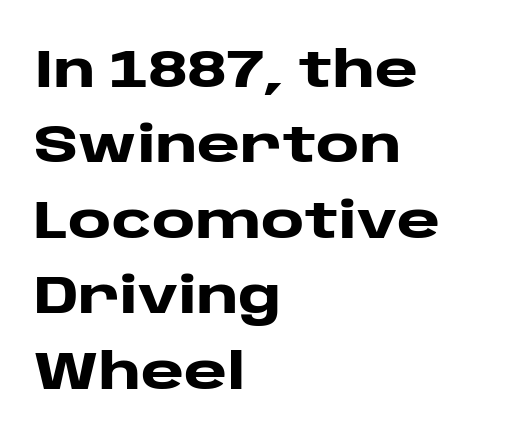
This rendering employs a face without finishing strokes, i.e., a sans-serif. Each word holds together tightly as a unit, with standard inter-letter gaps. Rule under the text: the space is simply empty. Short and long lines alike share a common starting point at left.
